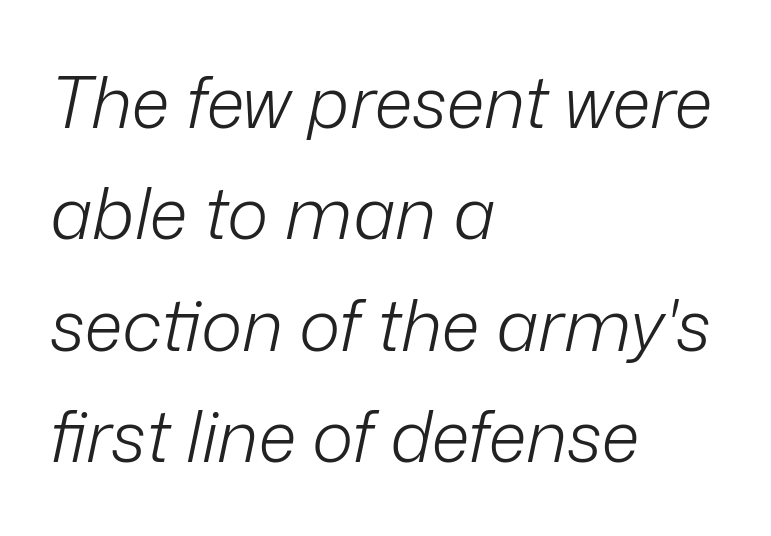
Q: Is the text bold? A: No.
Q: Is the text italic (slanted)? A: Yes, it leans right by about 12 degrees.
Q: Is the text underlined? A: No.
Q: How is the paragraph aligned? A: Left-aligned.
Q: Is the spacing between letters normal or unusually wide? A: Normal.
Q: Is the spacing between lines tight, normal or loose? A: Normal.
Q: Width (condensed, normal, or wide)? A: Normal.
Q: Stroke contrast? A: Low.
Q: x-height? A: Medium.
Q: Monospaced? A: No.
